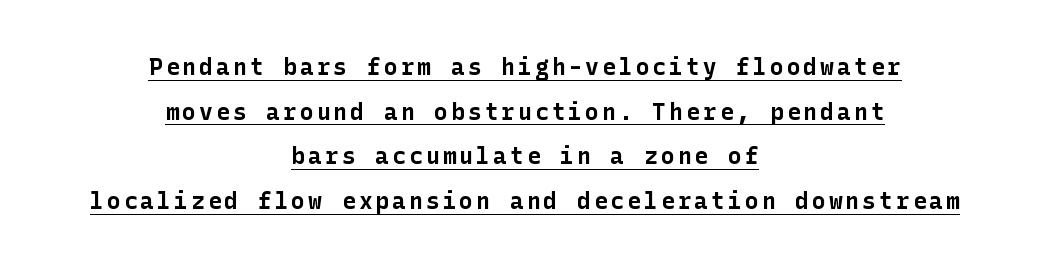
The image shows 23 px bold type, upright; set centered, loose line spacing (1.94x), underlined.
